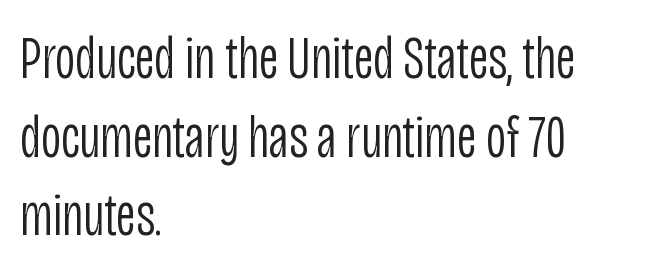
Q: Is the text bold? A: No.
Q: Is the text italic (slanted)? A: No, it is upright.
Q: Is the typeface a serif or a sans-serif typeface? A: Sans-serif.
Q: Is the text underlined? A: No.
Q: How is the paragraph aligned? A: Left-aligned.
Q: Is the spacing between letters normal or unusually wide? A: Normal.
Q: Is the spacing between lines tight, normal or loose? A: Normal.
Q: Width (condensed, normal, or wide)? A: Condensed.
Q: Stroke contrast? A: Low.
Q: x-height? A: Large.
Q: Monospaced? A: No.
